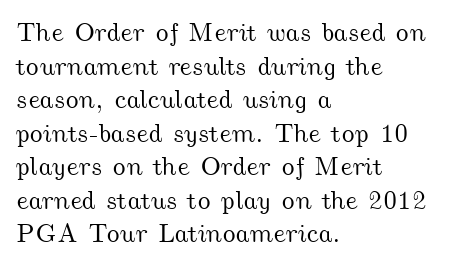
The image shows 26 px text type; set left-aligned, normal line spacing (1.29x), normal letter spacing, not underlined.
